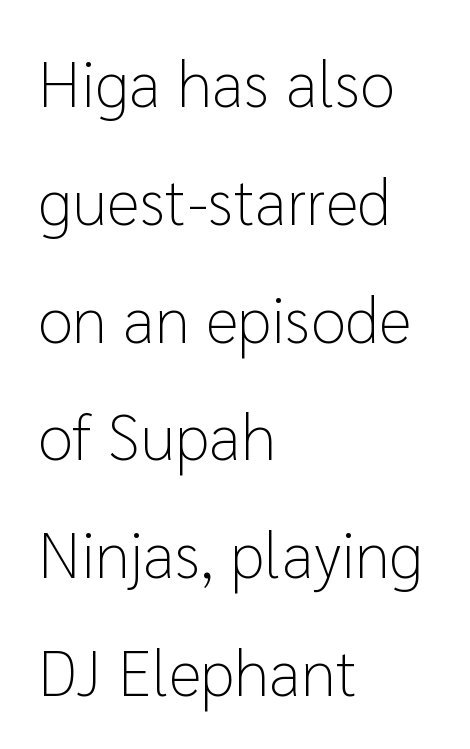
Q: Is the text bold? A: No.
Q: Is the text italic (slanted)? A: No, it is upright.
Q: Is the typeface a serif or a sans-serif typeface? A: Sans-serif.
Q: Is the text underlined? A: No.
Q: How is the paragraph aligned? A: Left-aligned.
Q: Is the spacing between letters normal or unusually wide? A: Normal.
Q: Width (condensed, normal, or wide)? A: Normal.
Q: Stroke contrast? A: Low.
Q: x-height? A: Medium.
Q: Monospaced? A: No.
